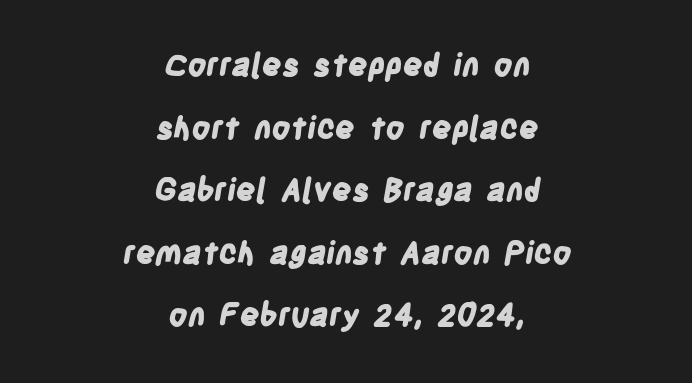
The compositor balanced each line on the midline. Classification — sans serif. Regarding leading, the lines here are spaced well apart. Words appear dense and cohesive because spacing is normal.
